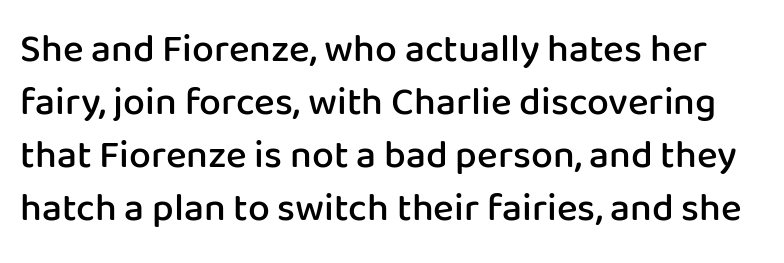
You can tell from the bare stems that sans-serif type was used. Has an underline been added? It has not. The face used here is proportionally spaced, like ordinary book or web type. The rows are spaced the way most documents space them.
